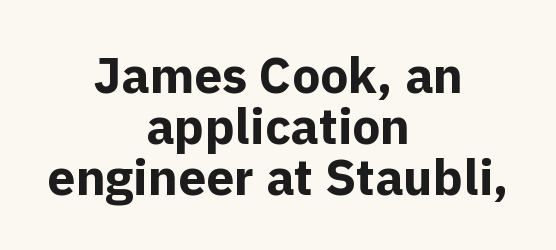
These words are printed bold, with thick strokes throughout. Vertical strokes here are truly vertical. Observe the ordinary spacing: letters are neighbours, not strangers. Clear beneath every line of the passage. Do the characters align in a grid? No, the font is proportional.
